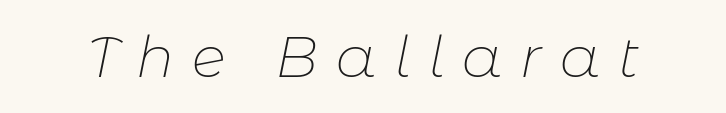
Q: Is the text bold? A: No.
Q: Is the text italic (slanted)? A: Yes, it leans right by about 11 degrees.
Q: Is the text underlined? A: No.
Q: Is the spacing between letters normal or unusually wide? A: Unusually wide.
Q: Width (condensed, normal, or wide)? A: Normal.
Q: Stroke contrast? A: Low.
Q: x-height? A: Medium.
Q: Monospaced? A: No.
